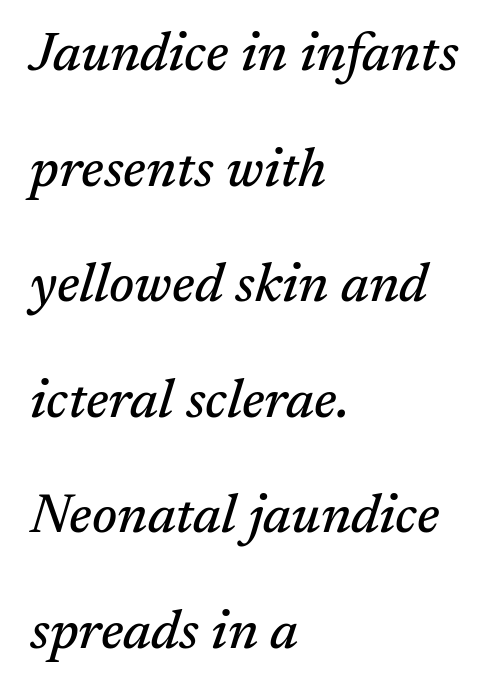
The image shows 54 px serif type, italic (leaning right); set left-aligned, loose line spacing (2.14x), normal letter spacing, not underlined; medium stroke contrast and a medium x-height.
